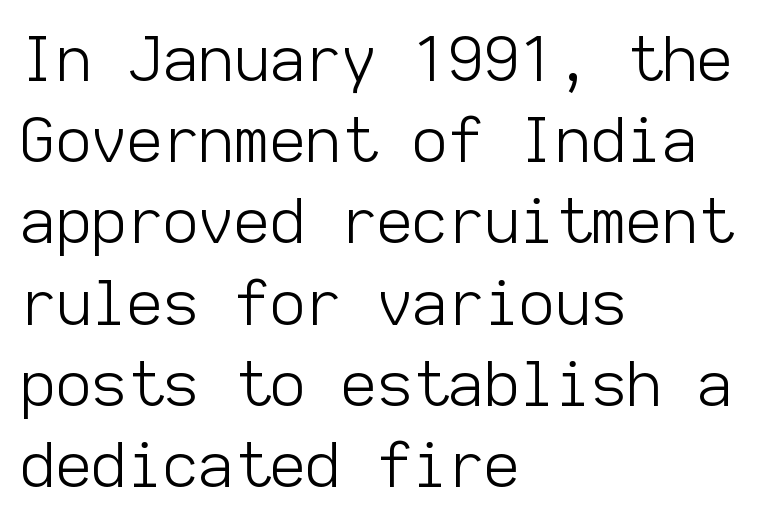
Q: Is the text bold? A: No.
Q: Is the text italic (slanted)? A: No, it is upright.
Q: Is the typeface a serif or a sans-serif typeface? A: Sans-serif.
Q: Is the text underlined? A: No.
Q: How is the paragraph aligned? A: Left-aligned.
Q: Is the spacing between letters normal or unusually wide? A: Normal.
Q: Is the spacing between lines tight, normal or loose? A: Normal.
Q: Width (condensed, normal, or wide)? A: Normal.
Q: Stroke contrast? A: Low.
Q: x-height? A: Medium.
Q: Monospaced? A: Yes.
